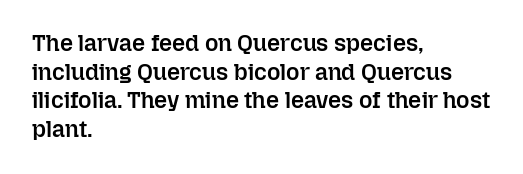
The image shows 23 px text type, upright; set left-aligned, line spacing 1.24x, normal letter spacing, not underlined.
